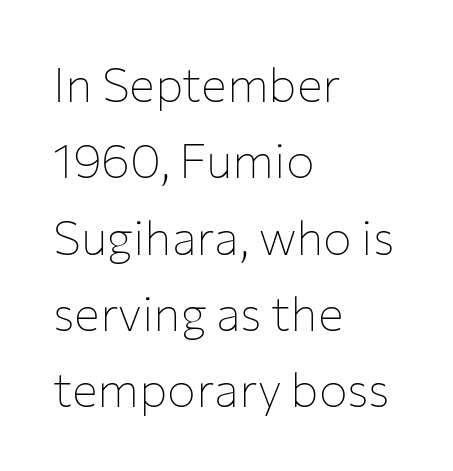
The image shows 48 px thin sans-serif type, upright; set left-aligned, normal line spacing (1.59x), normal letter spacing, not underlined; low stroke contrast and a medium x-height.
